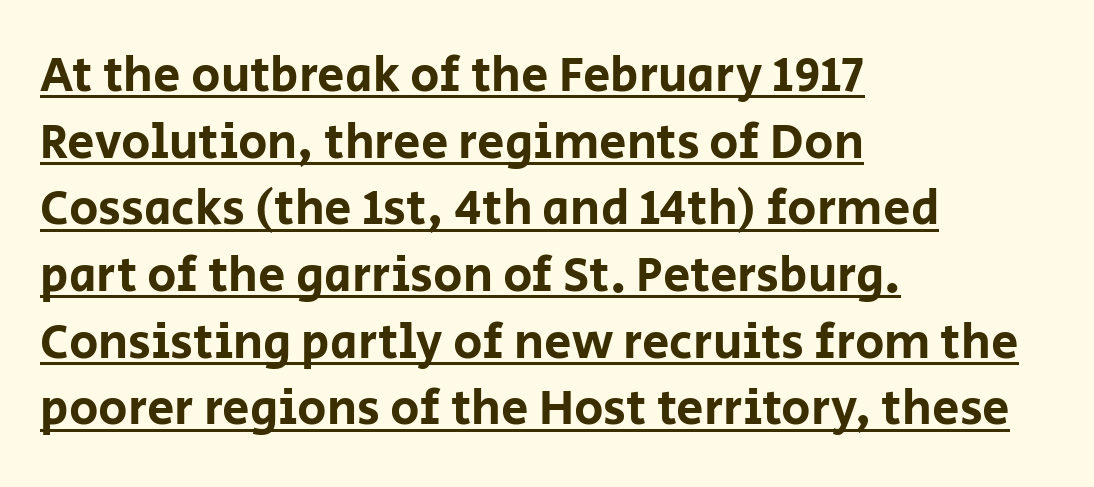
Characters remain perfectly vertical along every line. A typesetter would call this proportional, since set widths differ per character. The font family rendered here belongs to the sans-serif group. Horizontal bands of white between lines are of average thickness. Caption: lettering with a line underneath. The horizontal fit of the characters is conventional and even.
